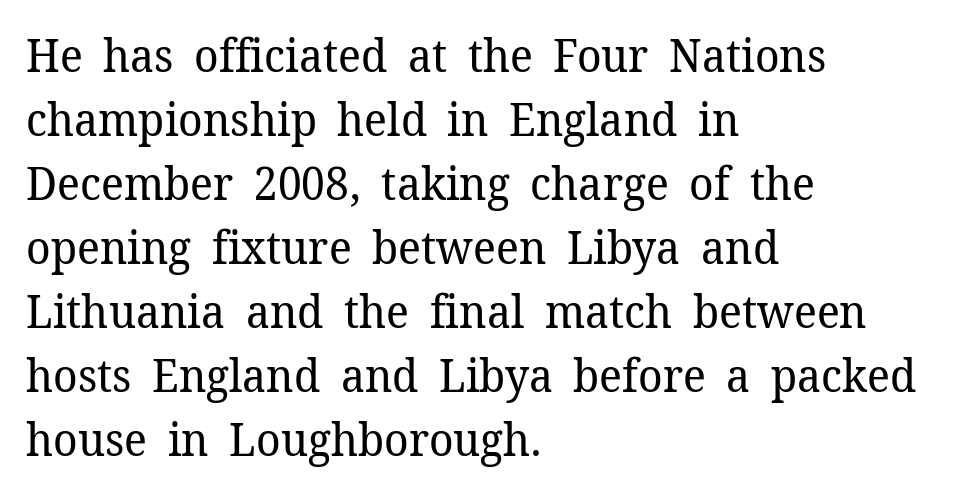
The image shows 46 px regular-weight serif type, upright; set left-aligned, normal line spacing (1.39x), normal letter spacing, not underlined; low stroke contrast and a medium x-height.
